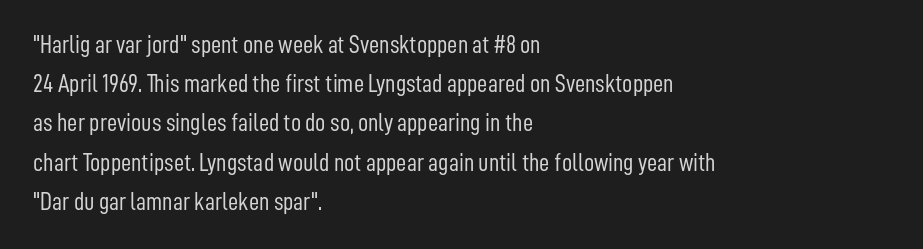
The image shows 25 px text type, upright; set left-aligned, normal line spacing (1.57x), normal letter spacing, not underlined.
